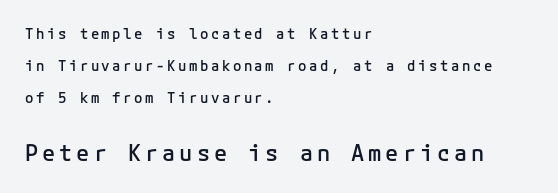
The rendering anchors every line to the left-hand side. This is roman type, the default non-slanted kind. No word sits above an underline. Baseline-to-baseline distance is far greater than the letter height.
